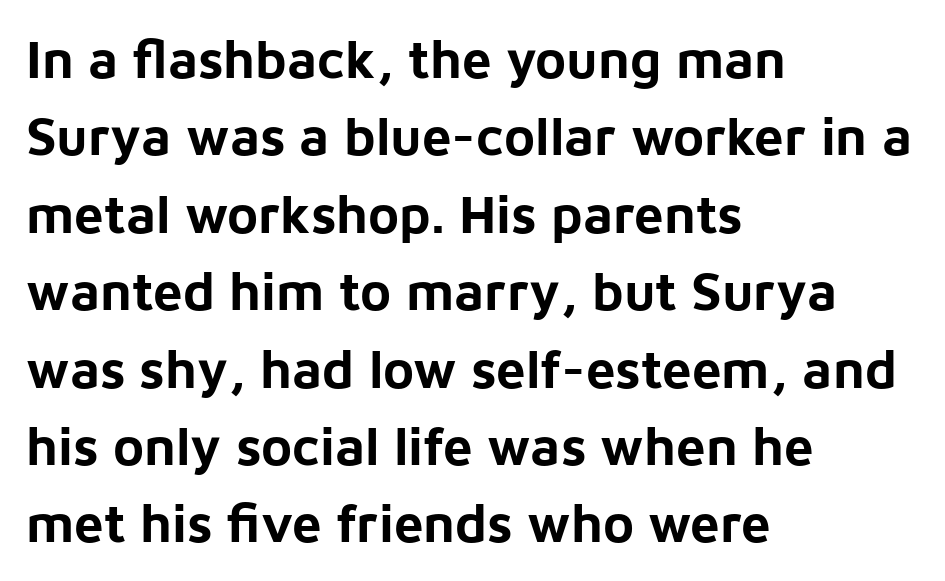
{"serif": "no", "italic": "no", "bold": "yes", "weight": "bold", "width": "normal", "stroke_contrast": "low", "x_height": "medium", "monospaced": "no", "underline": "no", "align": "left", "line_spacing": "normal", "line_spacing_ratio": 1.46, "letter_spacing": "normal", "letter_spacing_em": 0.0, "glyph_px": 53}
